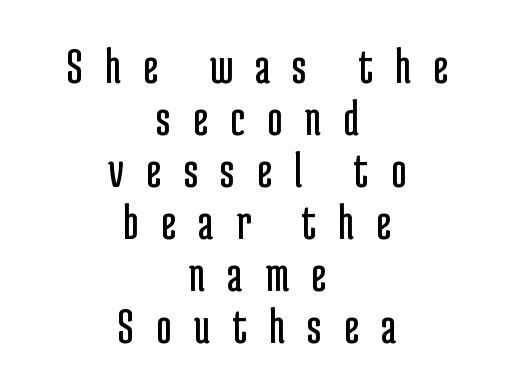
The image shows 52 px regular-weight, condensed sans-serif type, upright; set centered, tight line spacing (1.0x), unusually wide letter spacing (+0.43 em), not underlined; low stroke contrast and a medium x-height.
